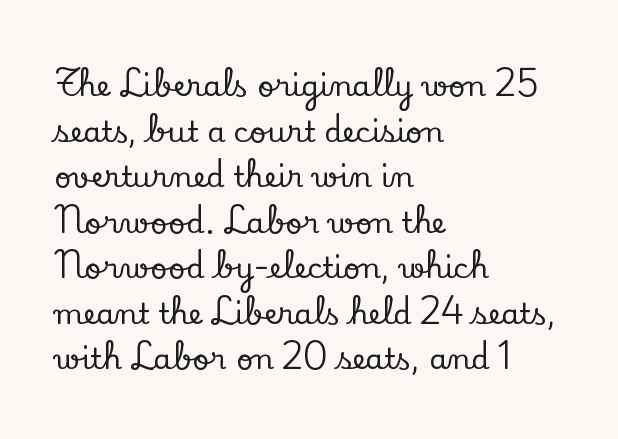
{"serif": "yes", "italic": "no", "width": "normal", "stroke_contrast": "low", "x_height": "small", "monospaced": "no", "underline": "no", "align": "left", "line_spacing": "normal", "line_spacing_ratio": 1.57, "letter_spacing": "normal", "letter_spacing_em": 0.0, "glyph_px": 29}
